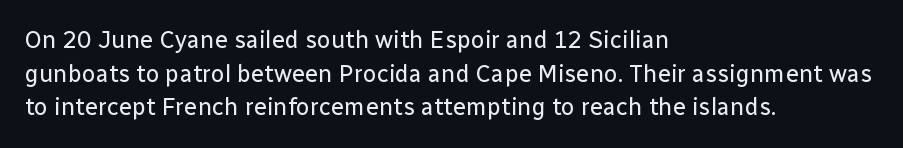
Q: Is the text bold? A: No.
Q: Is the text italic (slanted)? A: No, it is upright.
Q: Is the text underlined? A: No.
Q: How is the paragraph aligned? A: Left-aligned.
Q: Is the spacing between letters normal or unusually wide? A: Normal.
Q: Is the spacing between lines tight, normal or loose? A: Normal.
